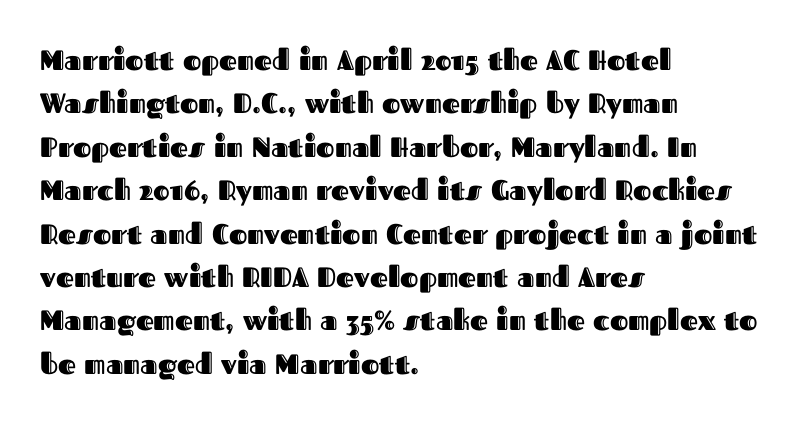
The image shows 28 px text type, upright; set left-aligned, normal line spacing (1.55x), normal letter spacing, not underlined; a medium x-height.
